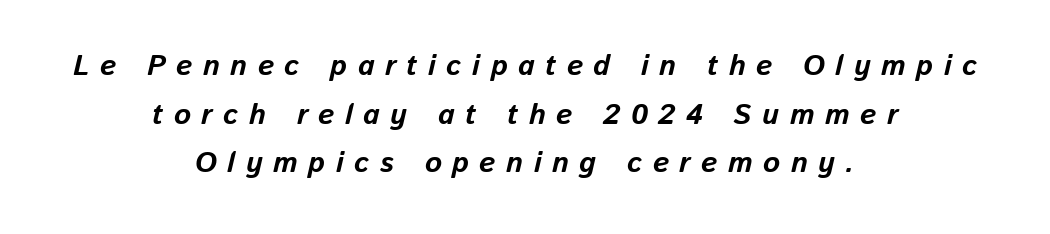
Reading down the column, the eye jumps a familiar distance to each next line. Heavy-handed strokes throughout: this text is bold. This rendering uses center alignment, leaving both contours irregular but symmetric. Yep, that's italic — everything's leaning. Observe the wide spacing: letters keep a clear distance from each other.
